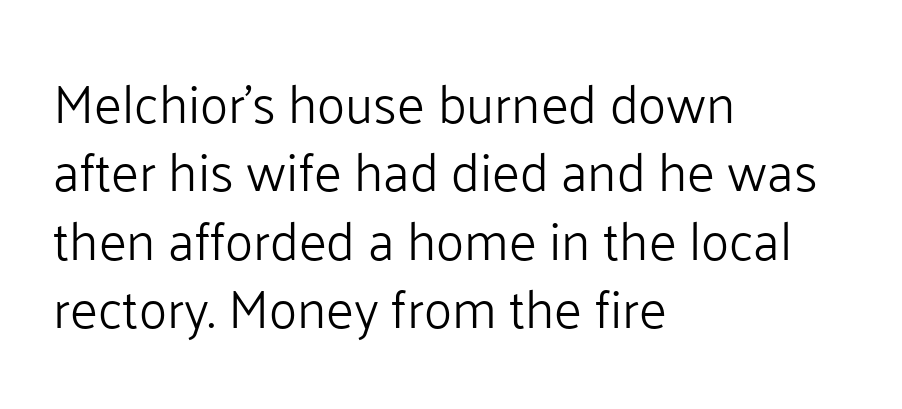
Underline: absent. Spacing verdict: proportional, widths tailored to each character. Heft: none added — not bold. Posture: vertical. The rendering anchors every line to the left-hand side.
